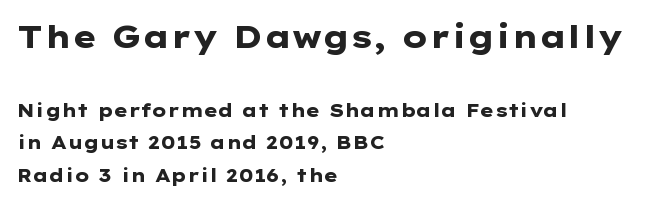
{"serif": "no", "italic": "no", "bold": "yes", "weight": "heavy", "width": "wide", "stroke_contrast": "low", "x_height": "medium", "monospaced": "no", "underline": "no", "align": "left", "line_spacing_ratio": 1.83, "letter_spacing": "normal", "letter_spacing_em": 0.0, "larger_block": "first", "size_ratio": 1.72, "glyph_px": 31}
